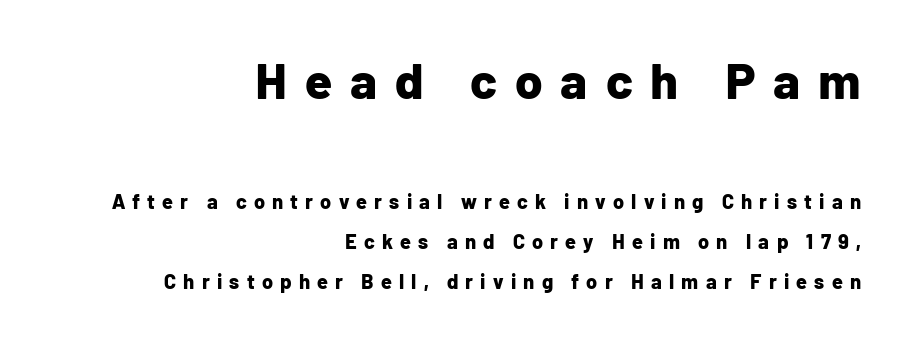
Each letter keeps its own natural width here, so spacing adapts to shape. Horizontal bands of white between lines are thick stripes. Glance below the letters and you will spot only blank space. Stroke terminals: plain, sans-serif. The upper block of text is set noticeably larger than the block beneath it. The type is letterspaced generously, with wide tracking.
